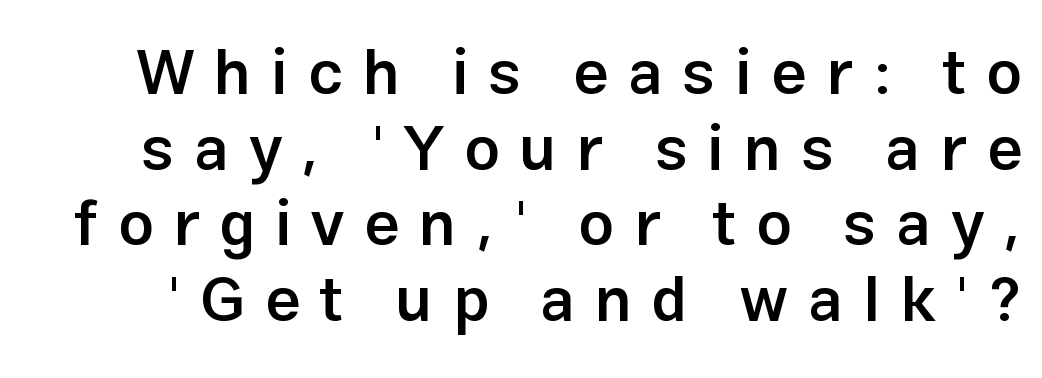
Q: Is the text bold? A: Semi-bold.
Q: Is the text italic (slanted)? A: No, it is upright.
Q: Is the typeface a serif or a sans-serif typeface? A: Sans-serif.
Q: Is the text underlined? A: No.
Q: Is the spacing between letters normal or unusually wide? A: Unusually wide.
Q: Width (condensed, normal, or wide)? A: Normal.
Q: Stroke contrast? A: Low.
Q: x-height? A: Medium.
Q: Monospaced? A: No.
